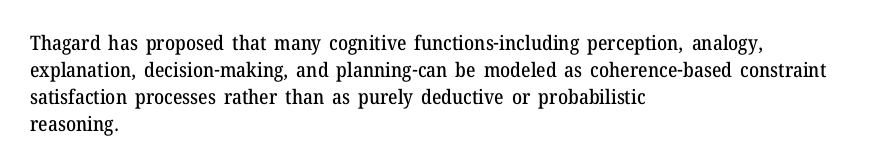
The image shows 20 px text type, upright; set left-aligned, normal line spacing (1.35x), normal letter spacing, not underlined.
